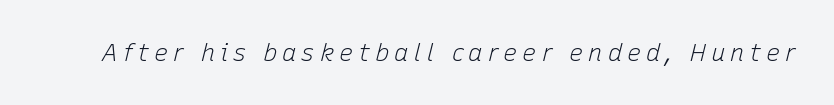
Display-style spreading of the glyphs; the letterfit is very open. No chunkiness to these letters — they're not bold. The foot of each line stays bare and open. Quick note: italic.
